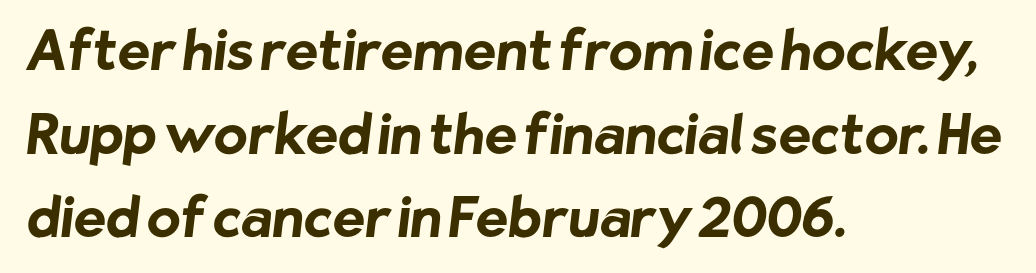
The image shows 55 px bold sans-serif type; set left-aligned, normal line spacing (1.52x), normal letter spacing, not underlined; low stroke contrast and a medium x-height.
